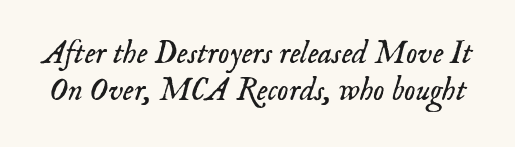
Slant detected: the letters are inclined. Standard letterfit; no display-style spreading of the glyphs. The letters carry serifs — small finishing strokes at the ends of their stems. The characters are drawn with everyday or finer stroke widths.
